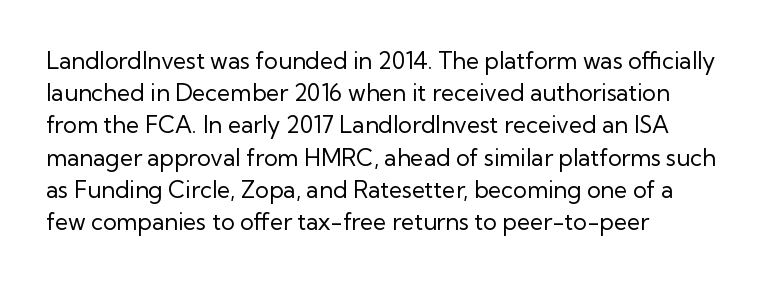
{"italic": "no", "bold": "no", "underline": "no", "align": "left", "line_spacing": "normal", "line_spacing_ratio": 1.4, "letter_spacing": "normal", "letter_spacing_em": 0.0, "glyph_px": 23}
